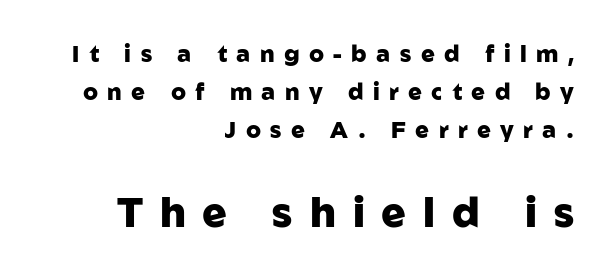
The image shows 41 px heavy sans-serif type, upright; set right-aligned, normal line spacing (1.66x), unusually wide letter spacing (+0.41 em), not underlined; the second (bottom) block is 1.78x larger; low stroke contrast and a medium x-height.
